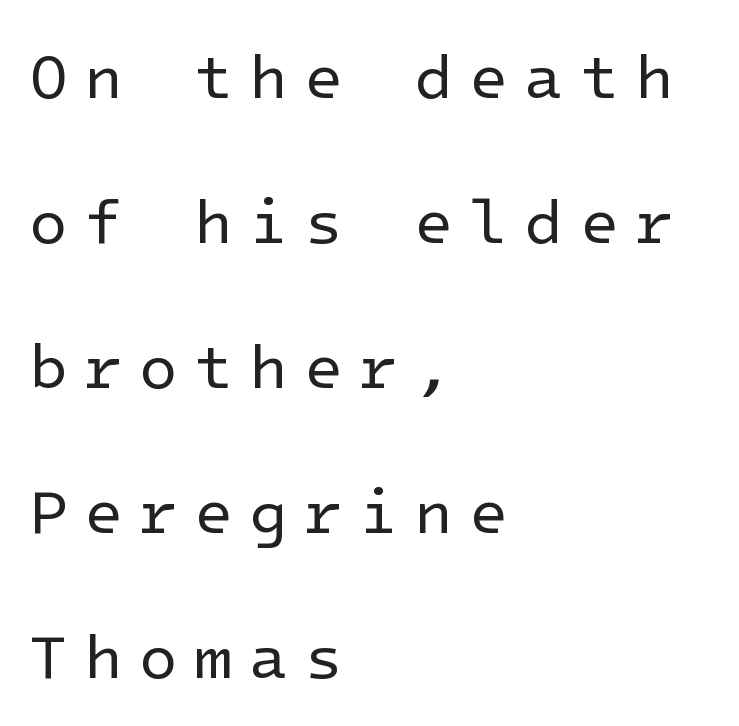
{"serif": "no", "italic": "no", "bold": "no", "weight": "regular", "width": "normal", "stroke_contrast": "low", "x_height": "medium", "underline": "no", "align": "left", "line_spacing": "loose", "line_spacing_ratio": 2.3, "letter_spacing": "wide", "letter_spacing_em": 0.26, "glyph_px": 63}
